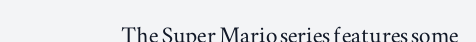
The image shows 29 px wide serif type, upright; set normal letter spacing, not underlined; medium stroke contrast and a small x-height.
